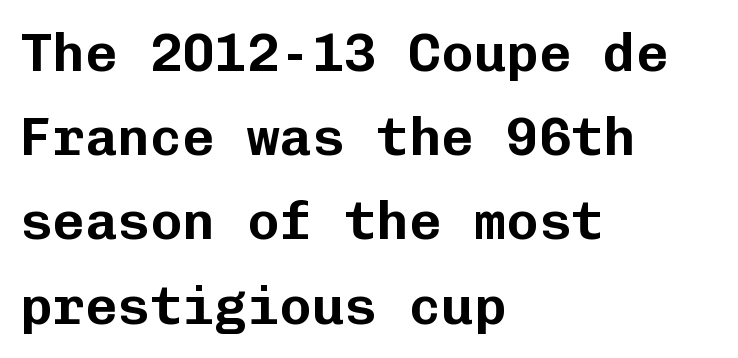
{"serif": "no", "italic": "no", "width": "normal", "stroke_contrast": "low", "x_height": "medium", "monospaced": "yes", "underline": "no", "align": "left", "line_spacing": "normal", "line_spacing_ratio": 1.56, "letter_spacing": "normal", "letter_spacing_em": 0.0, "glyph_px": 54}
